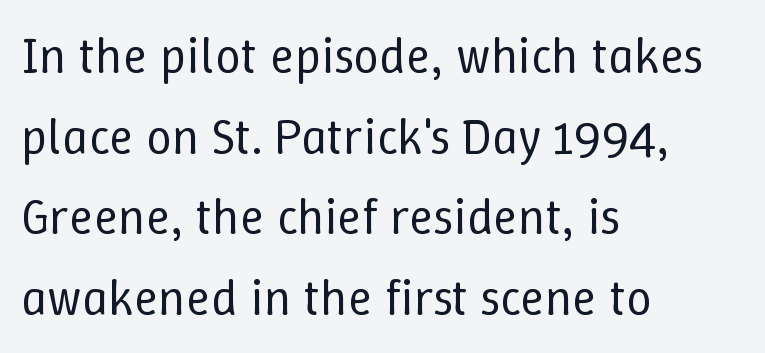
The image shows 51 px regular-weight type, upright; set left-aligned, normal line spacing (1.58x), normal letter spacing, not underlined; low stroke contrast and a medium x-height.
